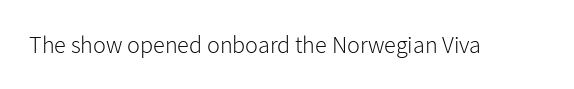
Q: Is the text bold? A: No.
Q: Is the text italic (slanted)? A: No, it is upright.
Q: Is the text underlined? A: No.
Q: Is the spacing between letters normal or unusually wide? A: Normal.
